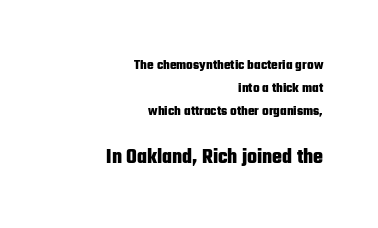
Line endings align vertically; line beginnings do not. Reading top to bottom, the characters get bigger at the block break. Stroke thickness is high; the sample reads as a true bold. Decoration check: the copy has no underline. The space between consecutive lines is moderate. The rendering keeps characters at their native spacing.
